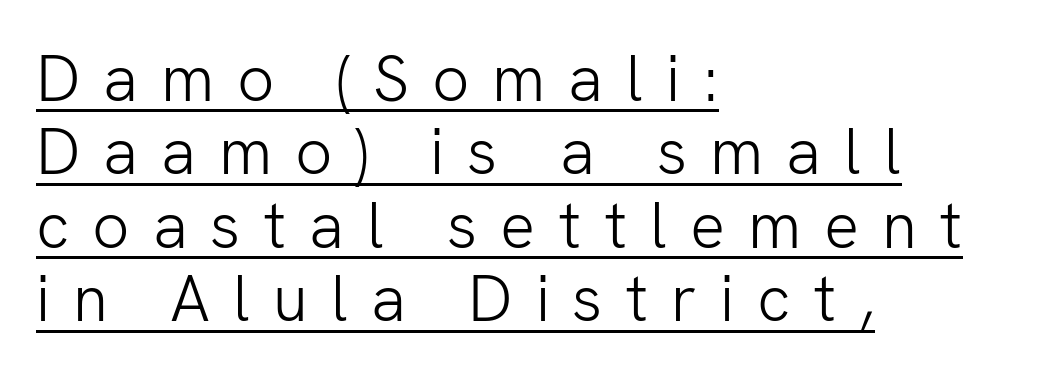
The weight tops out at a normal text grade. Tall strokes in this sample are plumb rather than angled. The rendering uses the underline text-decoration. Quick note: interline space is minimal.
